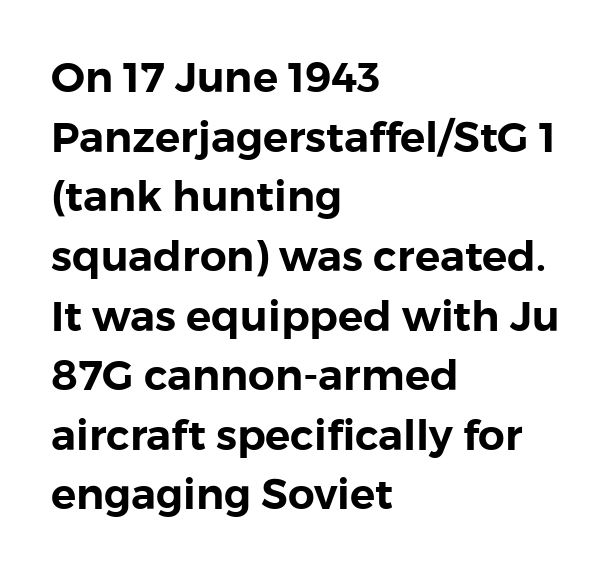
{"serif": "no", "italic": "no", "width": "normal", "stroke_contrast": "low", "x_height": "medium", "monospaced": "no", "underline": "no", "align": "left", "line_spacing": "normal", "line_spacing_ratio": 1.42, "letter_spacing": "normal", "letter_spacing_em": 0.0, "glyph_px": 42}
